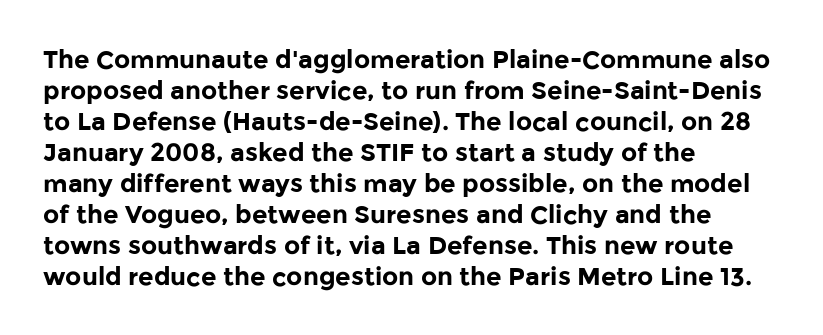
Q: Is the text bold? A: Yes.
Q: Is the text italic (slanted)? A: No, it is upright.
Q: Is the text underlined? A: No.
Q: How is the paragraph aligned? A: Left-aligned.
Q: Is the spacing between letters normal or unusually wide? A: Normal.
